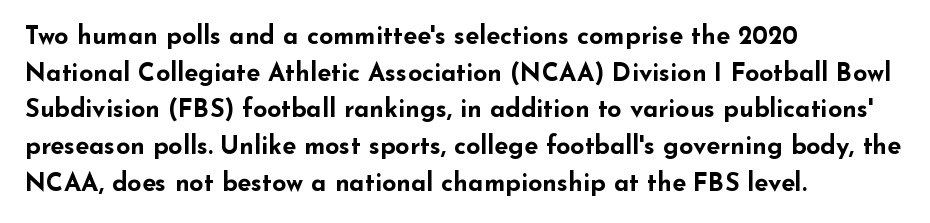
{"italic": "no", "bold": "yes", "underline": "no", "align": "left", "line_spacing": "normal", "line_spacing_ratio": 1.47, "letter_spacing": "normal", "letter_spacing_em": 0.0, "glyph_px": 25}
